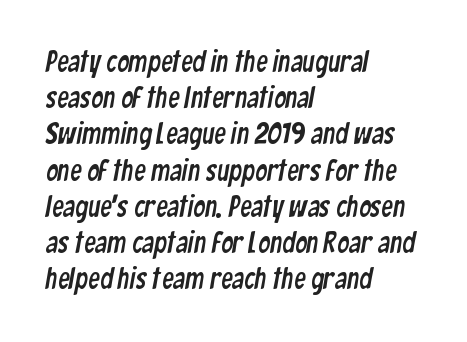
{"serif": "no", "width": "condensed", "stroke_contrast": "low", "x_height": "medium", "monospaced": "no", "underline": "no", "align": "left", "line_spacing": "normal", "line_spacing_ratio": 1.25, "letter_spacing": "normal", "letter_spacing_em": 0.0, "glyph_px": 29}
